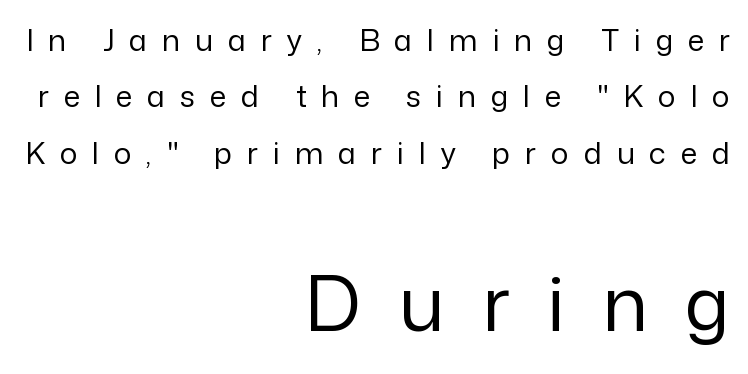
{"serif": "no", "italic": "no", "bold": "no", "weight": "regular", "width": "normal", "stroke_contrast": "low", "x_height": "medium", "monospaced": "no", "underline": "no", "align": "right", "line_spacing_ratio": 1.88, "letter_spacing": "wide", "letter_spacing_em": 0.49, "larger_block": "second", "size_ratio": 2.53, "glyph_px": 76}
